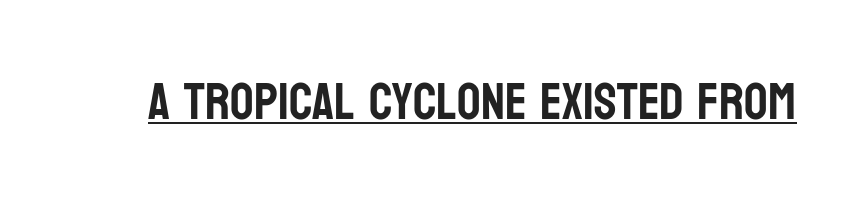
{"serif": "no", "italic": "no", "width": "condensed", "stroke_contrast": "low", "x_height": "large", "monospaced": "no", "underline": "yes", "letter_spacing": "normal", "letter_spacing_em": 0.0, "glyph_px": 52}
